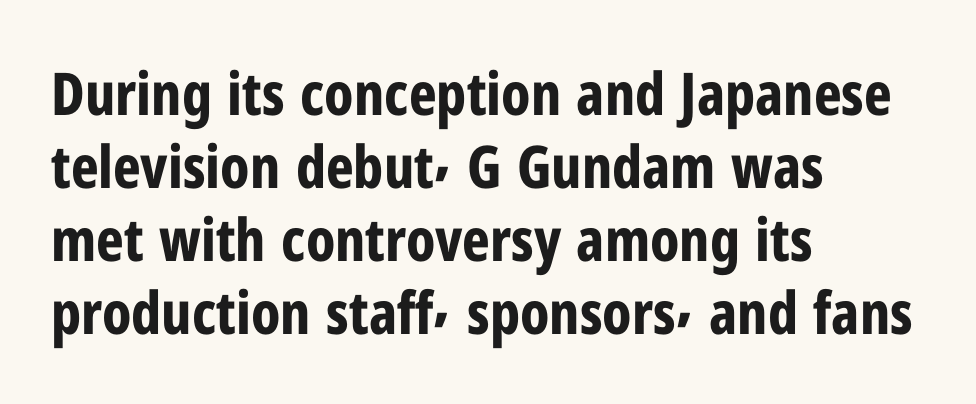
{"serif": "no", "italic": "no", "bold": "yes", "weight": "bold", "width": "condensed", "stroke_contrast": "low", "x_height": "medium", "monospaced": "no", "underline": "no", "align": "left", "line_spacing_ratio": 1.24, "letter_spacing": "normal", "letter_spacing_em": 0.0, "glyph_px": 59}
